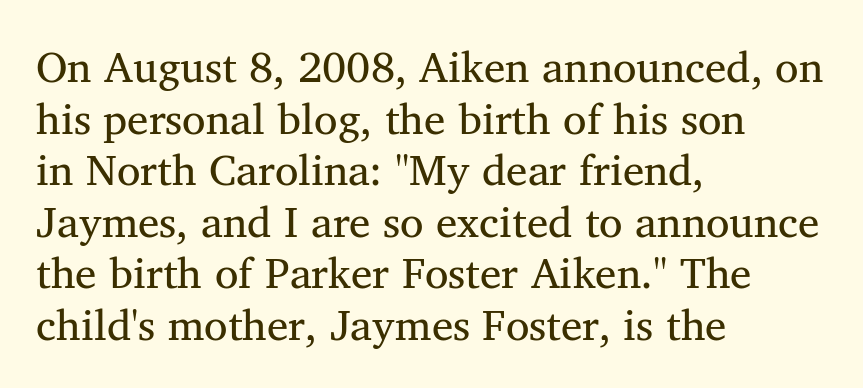
Tracking here is standard; glyphs follow each other at the usual distance. To sum up the face: it has serifs. It's the straight-up-and-down kind of type. This rendering uses left alignment, leaving the right contour irregular.
